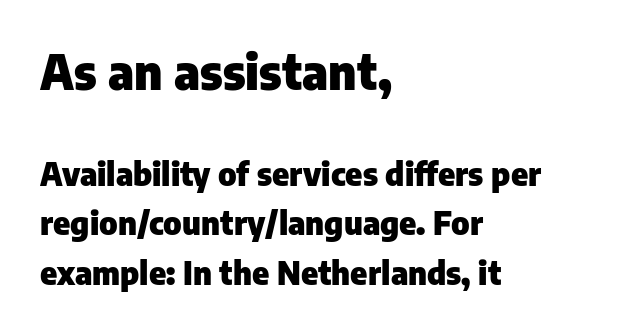
{"serif": "no", "italic": "no", "bold": "yes", "weight": "heavy", "width": "normal", "stroke_contrast": "low", "x_height": "medium", "monospaced": "no", "underline": "no", "align": "left", "line_spacing": "normal", "line_spacing_ratio": 1.55, "letter_spacing": "normal", "letter_spacing_em": 0.0, "larger_block": "first", "size_ratio": 1.5, "glyph_px": 48}
